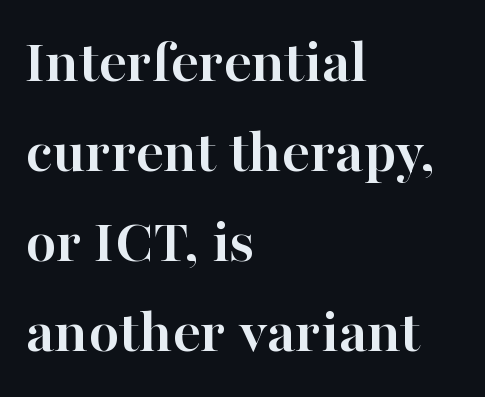
The image shows 63 px semibold serif type, upright; set left-aligned, normal line spacing (1.43x), normal letter spacing, not underlined; high stroke contrast and a medium x-height.
